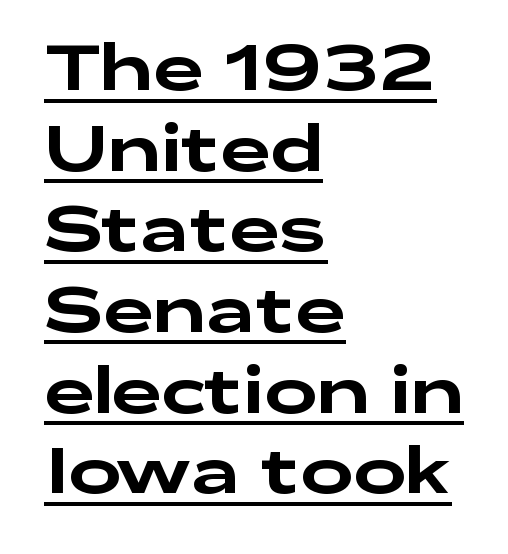
{"serif": "no", "italic": "no", "width": "wide", "stroke_contrast": "low", "x_height": "medium", "monospaced": "no", "underline": "yes", "align": "left", "line_spacing": "normal", "line_spacing_ratio": 1.28, "letter_spacing": "normal", "letter_spacing_em": 0.0, "glyph_px": 63}
